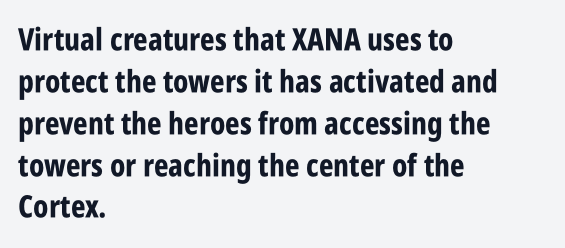
Q: Is the text bold? A: Yes.
Q: Is the text italic (slanted)? A: No, it is upright.
Q: Is the typeface a serif or a sans-serif typeface? A: Sans-serif.
Q: Is the text underlined? A: No.
Q: How is the paragraph aligned? A: Left-aligned.
Q: Is the spacing between letters normal or unusually wide? A: Normal.
Q: Is the spacing between lines tight, normal or loose? A: Normal.
Q: Width (condensed, normal, or wide)? A: Condensed.
Q: Stroke contrast? A: Low.
Q: x-height? A: Large.
Q: Monospaced? A: No.
